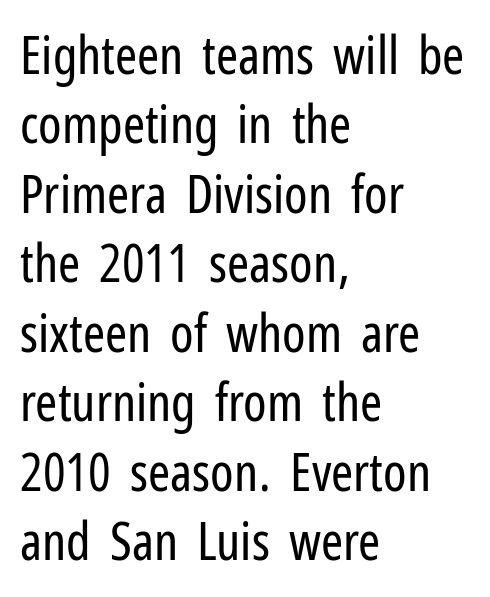
The image shows 53 px regular-weight, condensed sans-serif type, upright; set left-aligned, normal line spacing (1.31x), normal letter spacing, not underlined; low stroke contrast and a medium x-height.
